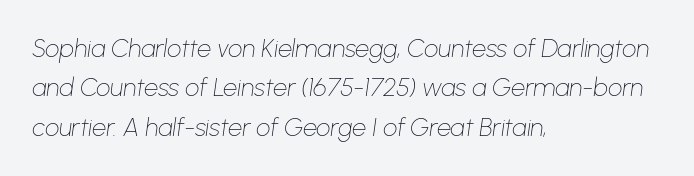
The image shows 25 px text type, italic (leaning right); set left-aligned, normal line spacing (1.58x), normal letter spacing, not underlined.
